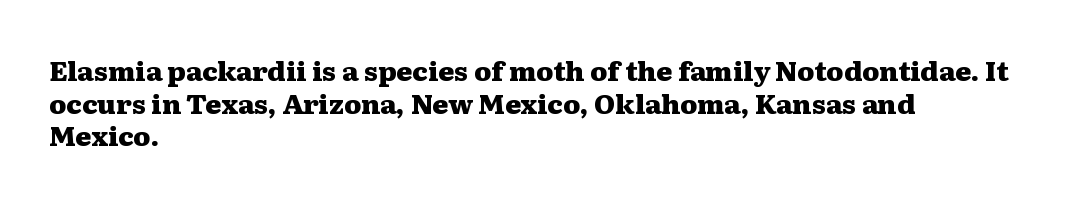
{"italic": "no", "bold": "yes", "underline": "no", "align": "left", "line_spacing_ratio": 1.21, "letter_spacing": "normal", "letter_spacing_em": 0.0, "glyph_px": 27}
